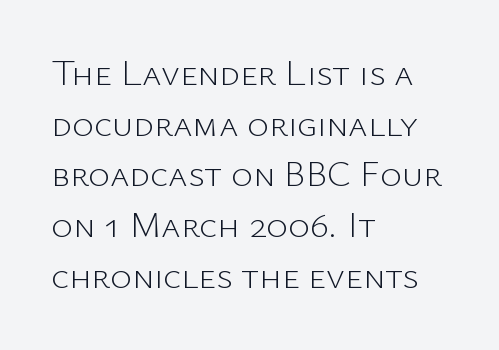
Q: Is the text bold? A: No.
Q: Is the text italic (slanted)? A: No, it is upright.
Q: Is the typeface a serif or a sans-serif typeface? A: Sans-serif.
Q: Is the text underlined? A: No.
Q: How is the paragraph aligned? A: Left-aligned.
Q: Is the spacing between letters normal or unusually wide? A: Normal.
Q: Is the spacing between lines tight, normal or loose? A: Normal.
Q: Width (condensed, normal, or wide)? A: Normal.
Q: Stroke contrast? A: Low.
Q: x-height? A: Medium.
Q: Monospaced? A: No.
